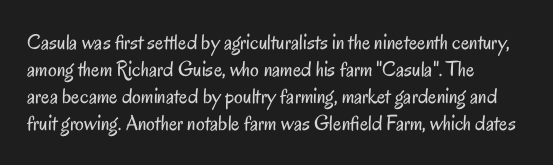
Q: Is the text bold? A: No.
Q: Is the text italic (slanted)? A: No, it is upright.
Q: Is the text underlined? A: No.
Q: How is the paragraph aligned? A: Left-aligned.
Q: Is the spacing between letters normal or unusually wide? A: Normal.
